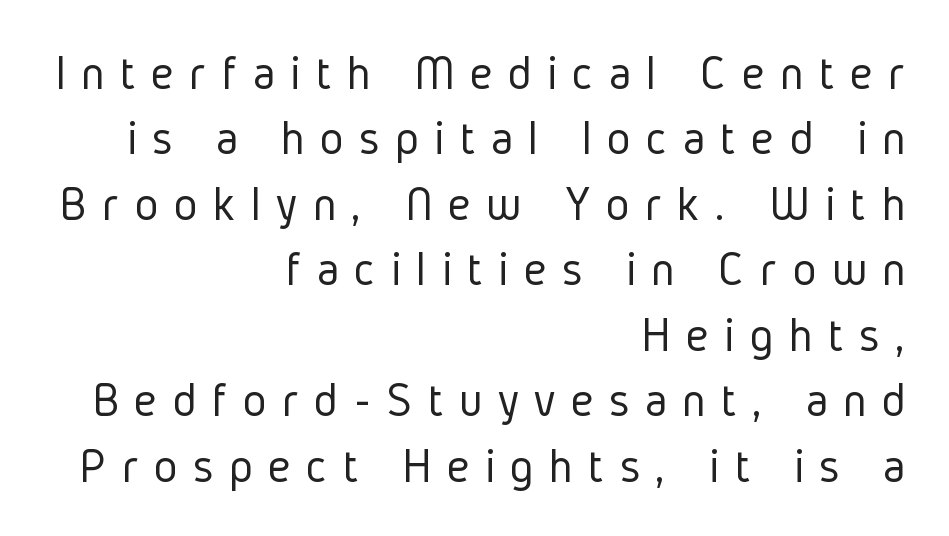
The tracking reads as deliberately expanded to a designer's eye. Does the lettering tilt? It doesn't — this is upright. The area under the type is left untouched. The rows are spaced the way most documents space them.
